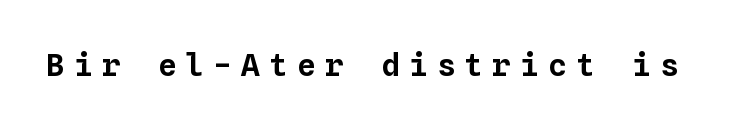
Q: Is the text italic (slanted)? A: No, it is upright.
Q: Is the text underlined? A: No.
Q: Is the spacing between letters normal or unusually wide? A: Unusually wide.
Q: Width (condensed, normal, or wide)? A: Normal.
Q: Stroke contrast? A: Low.
Q: x-height? A: Medium.
Q: Monospaced? A: Yes.
